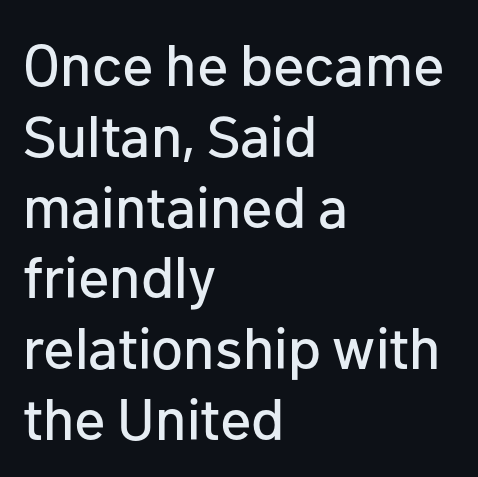
The image shows 58 px sans-serif type, upright; set left-aligned, line spacing 1.22x, normal letter spacing, not underlined; low stroke contrast and a medium x-height.
